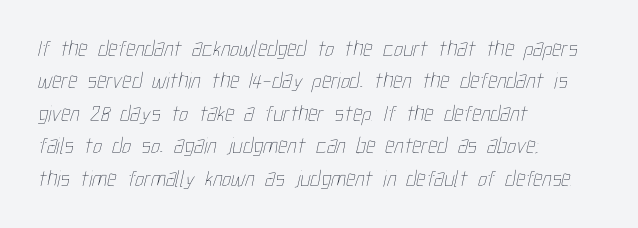
The image shows 23 px text type; set left-aligned, normal line spacing (1.41x), normal letter spacing, not underlined.
